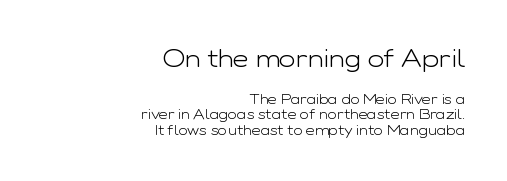
{"italic": "no", "bold": "no", "underline": "no", "align": "right", "line_spacing": "tight", "line_spacing_ratio": 1.11, "letter_spacing": "normal", "letter_spacing_em": 0.0, "larger_block": "first", "size_ratio": 1.79, "glyph_px": 25}
